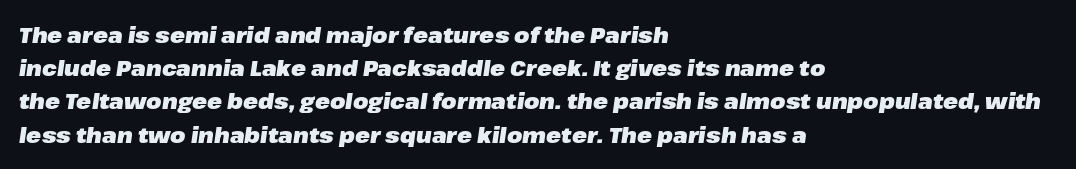
Notice how thick the strokes are: this is what a full bold looks like. Rows of type keep a routine distance in the vertical direction. The rendering anchors every line to the left-hand side. Unmarked baselines from the first word to the last. Emphasis-style slanted type is in use. Standard letterfit; no display-style spreading of the glyphs.
